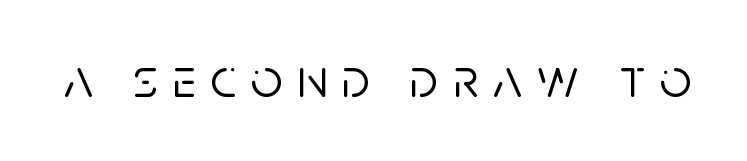
The image shows 56 px sans-serif type, upright; set unusually wide letter spacing (+0.26 em), not underlined; low stroke contrast and a large x-height.
